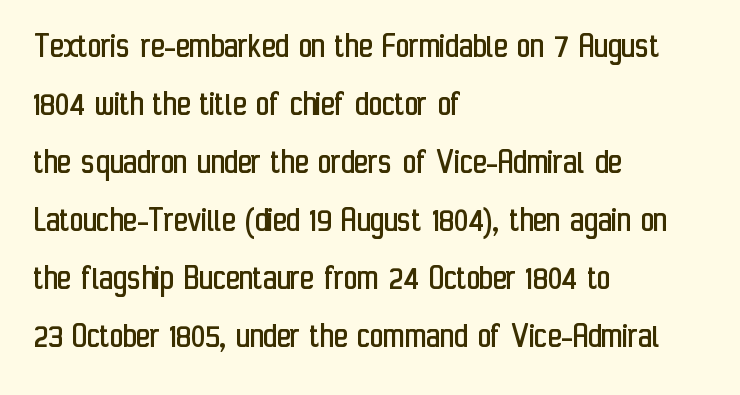
The image shows 37 px regular-weight, condensed sans-serif type, upright; set left-aligned, normal line spacing (1.57x), normal letter spacing, not underlined; low stroke contrast and a medium x-height.
